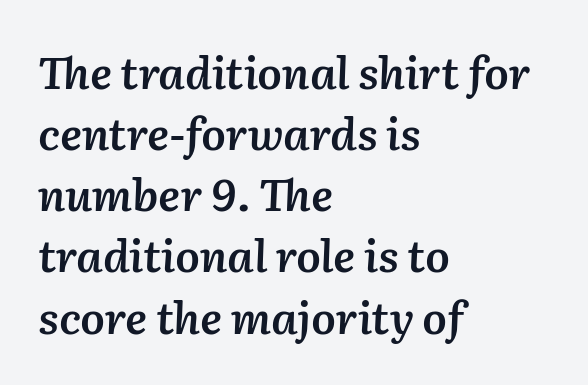
The passage shown is not underscored anywhere. Designer's note — italics engaged. Leading matches the norm, producing a regular column. The rendering anchors every line to the left-hand side. The letters advance in unequal steps, a hallmark of proportional type.
